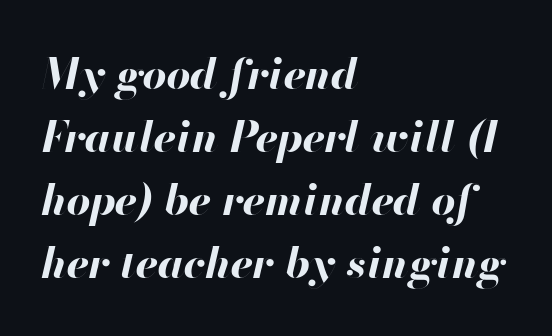
{"italic": "yes", "lean": "right", "slant_degrees": 13, "bold": "yes", "weight": "bold", "width": "normal", "stroke_contrast": "high", "x_height": "small", "monospaced": "no", "underline": "no", "align": "left", "line_spacing": "normal", "line_spacing_ratio": 1.5, "letter_spacing": "normal", "letter_spacing_em": 0.0, "glyph_px": 42}
